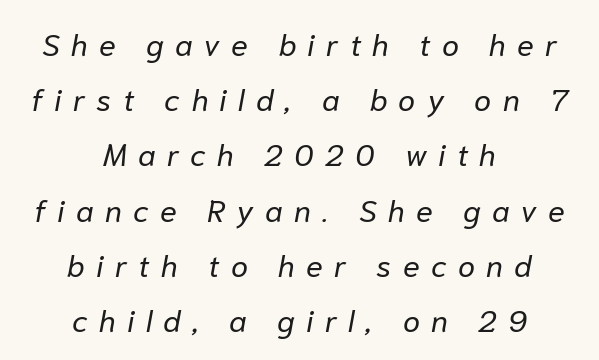
You could not count columns in this text — the font is proportionally spaced. Type without underlining. The lines in this sample share a center point and differ in where they start and stop. The passage shown has open, widely tracked lettering throughout.
